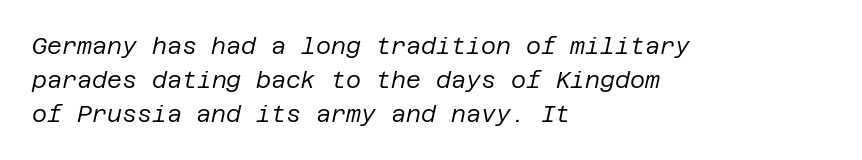
{"italic": "yes", "lean": "right", "slant_degrees": 12, "bold": "no", "underline": "no", "align": "left", "line_spacing": "normal", "line_spacing_ratio": 1.47, "letter_spacing": "normal", "letter_spacing_em": 0.0, "glyph_px": 23}
